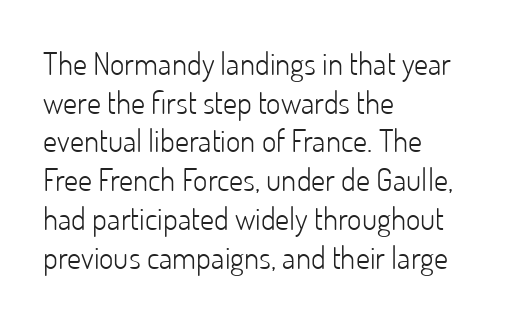
What's the leading like? Ordinary, nothing unusual. Honestly, the letter spacing is just normal — you wouldn't notice it. A classic flush-left, rag-right setting is used for this passage. Plain, unruled lines of type. This rendering employs a face without finishing strokes, i.e., a sans-serif.
